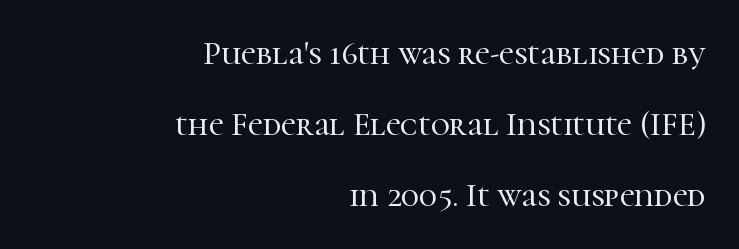
The image shows 33 px serif type, upright; set right-aligned, loose line spacing (2.15x), normal letter spacing, not underlined; high stroke contrast and a medium x-height.
